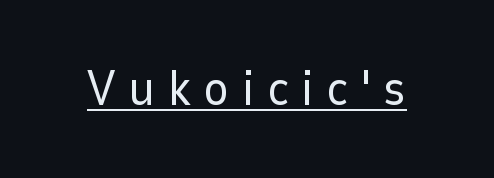
Q: Is the text bold? A: No.
Q: Is the text italic (slanted)? A: No, it is upright.
Q: Is the typeface a serif or a sans-serif typeface? A: Sans-serif.
Q: Is the text underlined? A: Yes.
Q: Is the spacing between letters normal or unusually wide? A: Unusually wide.
Q: Width (condensed, normal, or wide)? A: Normal.
Q: Stroke contrast? A: Low.
Q: x-height? A: Medium.
Q: Monospaced? A: No.
